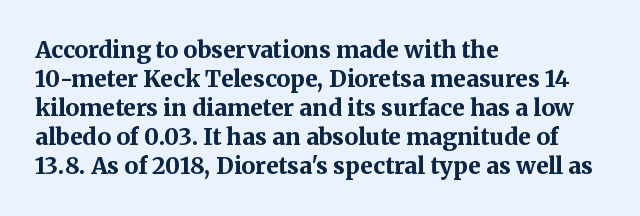
The typography opts for an upright posture over an oblique one. What weight is shown? A full bold with thick strokes. How would I describe the line gaps? Plain and ordinary. Each line starts at the same left margin while the right side varies.
